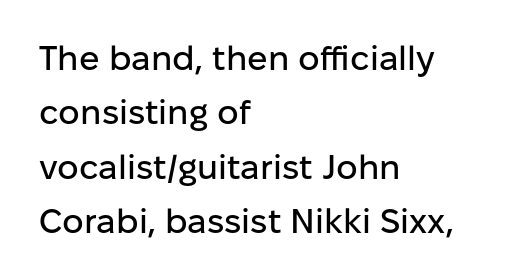
{"serif": "no", "italic": "no", "width": "normal", "stroke_contrast": "low", "x_height": "medium", "monospaced": "no", "underline": "no", "align": "left", "line_spacing": "normal", "line_spacing_ratio": 1.6, "letter_spacing": "normal", "letter_spacing_em": 0.0, "glyph_px": 34}
